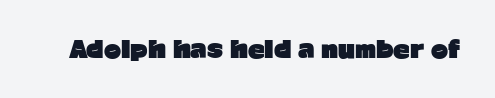
The image shows 23 px bold type, upright; set normal letter spacing, not underlined.
